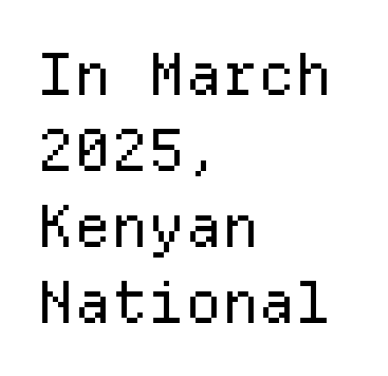
{"serif": "no", "italic": "no", "bold": "no", "weight": "regular", "width": "normal", "stroke_contrast": "low", "x_height": "medium", "monospaced": "yes", "underline": "no", "align": "left", "line_spacing": "normal", "line_spacing_ratio": 1.31, "letter_spacing": "normal", "letter_spacing_em": 0.0, "glyph_px": 58}
